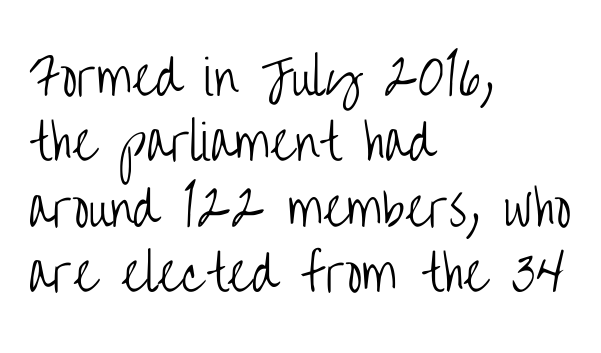
The image shows 48 px light, condensed sans-serif type, upright; set left-aligned, normal line spacing (1.36x), normal letter spacing, not underlined; low stroke contrast and a large x-height.
